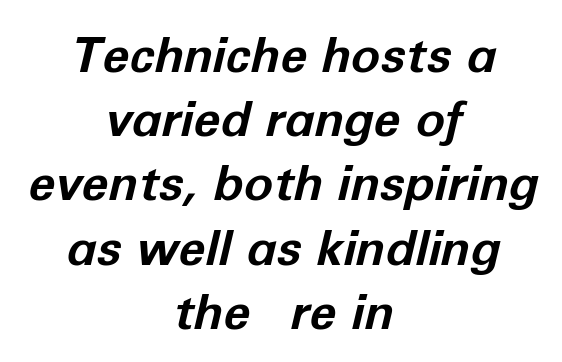
{"italic": "yes", "lean": "right", "slant_degrees": 12, "bold": "yes", "weight": "bold", "width": "normal", "stroke_contrast": "low", "x_height": "medium", "monospaced": "no", "underline": "no", "align": "center", "line_spacing": "normal", "line_spacing_ratio": 1.31, "letter_spacing": "normal", "letter_spacing_em": 0.0, "glyph_px": 49}
